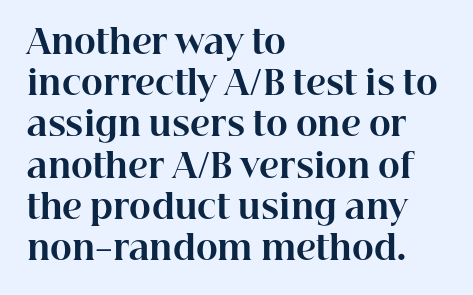
The image shows 33 px bold serif type, upright; set left-aligned, normal line spacing (1.25x), normal letter spacing, not underlined; high stroke contrast and a medium x-height.
